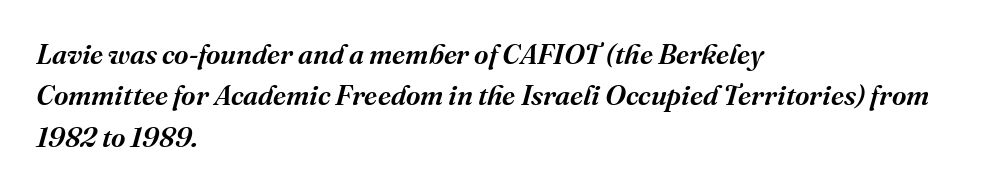
The image shows 28 px serif type, italic (leaning right); set left-aligned, normal line spacing (1.48x), normal letter spacing, not underlined; medium stroke contrast and a medium x-height.
